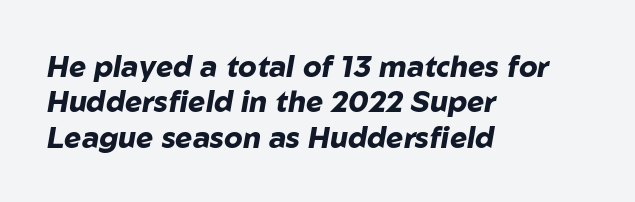
{"italic": "yes", "lean": "right", "slant_degrees": 10, "bold": "yes", "weight": "heavy", "width": "normal", "stroke_contrast": "low", "x_height": "medium", "monospaced": "no", "underline": "no", "align": "left", "line_spacing_ratio": 1.22, "letter_spacing": "normal", "letter_spacing_em": 0.0, "glyph_px": 29}
